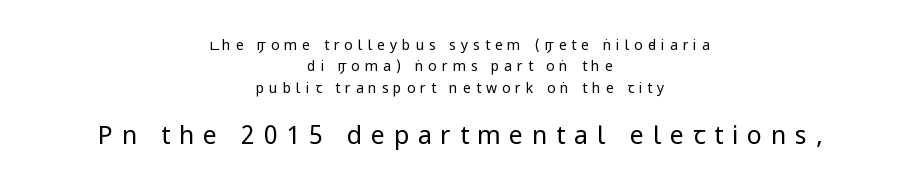
The type is letterspaced generously, with wide tracking. You get the small type first, then a jump to larger type. The specimen omits any rule beneath the text block's lines. The leading is moderate, giving the passage an even texture. Counters stay open thanks to moderate or lighter strokes. The typography opts for an upright posture over an oblique one.
